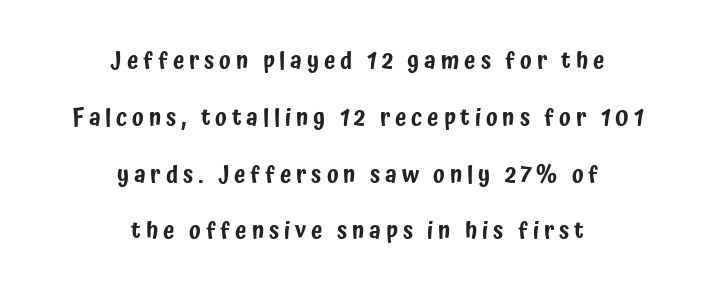
{"italic": "no", "underline": "no", "align": "center", "line_spacing": "loose", "line_spacing_ratio": 2.47, "letter_spacing": "wide", "letter_spacing_em": 0.21, "glyph_px": 23}
